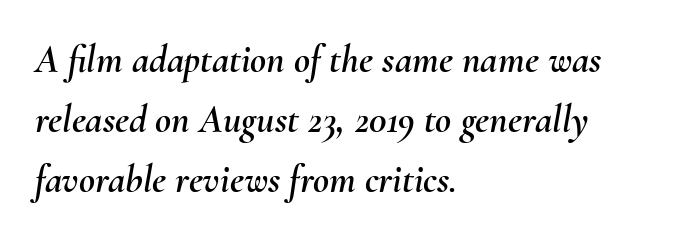
{"italic": "yes", "lean": "right", "slant_degrees": 10, "width": "normal", "stroke_contrast": "medium", "x_height": "small", "monospaced": "no", "underline": "no", "align": "left", "line_spacing": "normal", "line_spacing_ratio": 1.54, "letter_spacing": "normal", "letter_spacing_em": 0.0, "glyph_px": 39}
